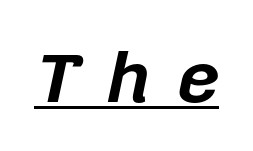
These lines have a slow, spaced-out rhythm from letter to letter. The letters are slanted; this is an italic face. This sample carries an underscore along the baseline area. These words are printed bold, with thick strokes throughout. Think of a printed novel: that variable character pitch is what you see here.
